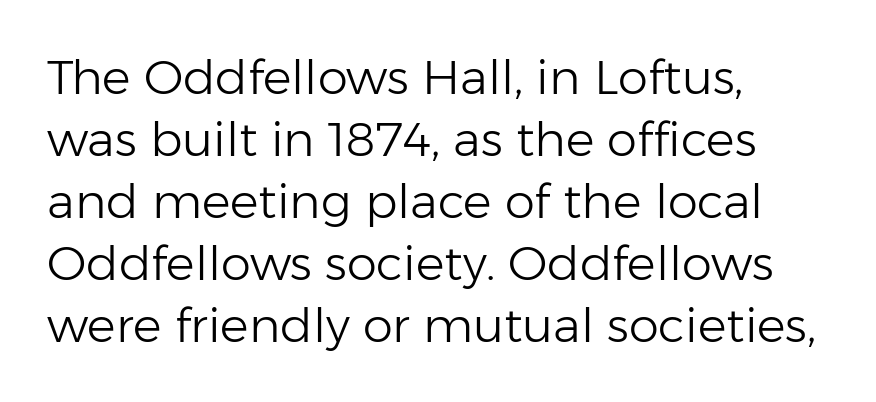
Q: Is the text bold? A: No.
Q: Is the text italic (slanted)? A: No, it is upright.
Q: Is the typeface a serif or a sans-serif typeface? A: Sans-serif.
Q: Is the text underlined? A: No.
Q: How is the paragraph aligned? A: Left-aligned.
Q: Is the spacing between letters normal or unusually wide? A: Normal.
Q: Is the spacing between lines tight, normal or loose? A: Normal.
Q: Width (condensed, normal, or wide)? A: Normal.
Q: Stroke contrast? A: Low.
Q: x-height? A: Medium.
Q: Monospaced? A: No.
